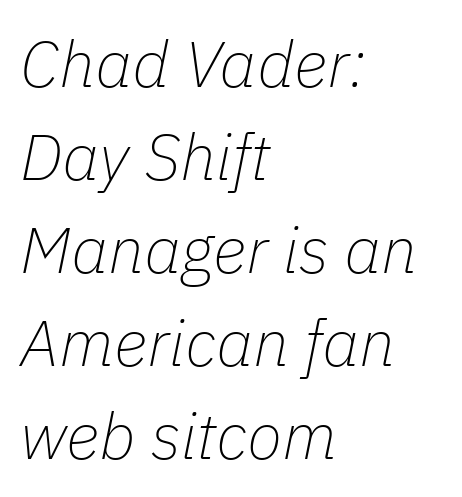
When letters slant like this, we call the style italic. Heft: none added — not bold. Summary of vertical rhythm: regular, with standard interline spacing. The compositor pushed each line to the left boundary. Decoration check: the copy has no underline.
